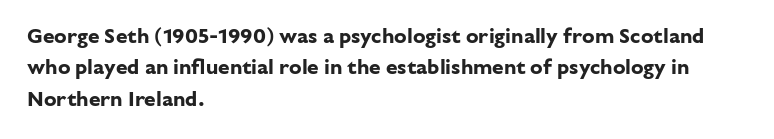
The image shows 21 px bold type, upright; set left-aligned, normal line spacing (1.5x), normal letter spacing, not underlined.
